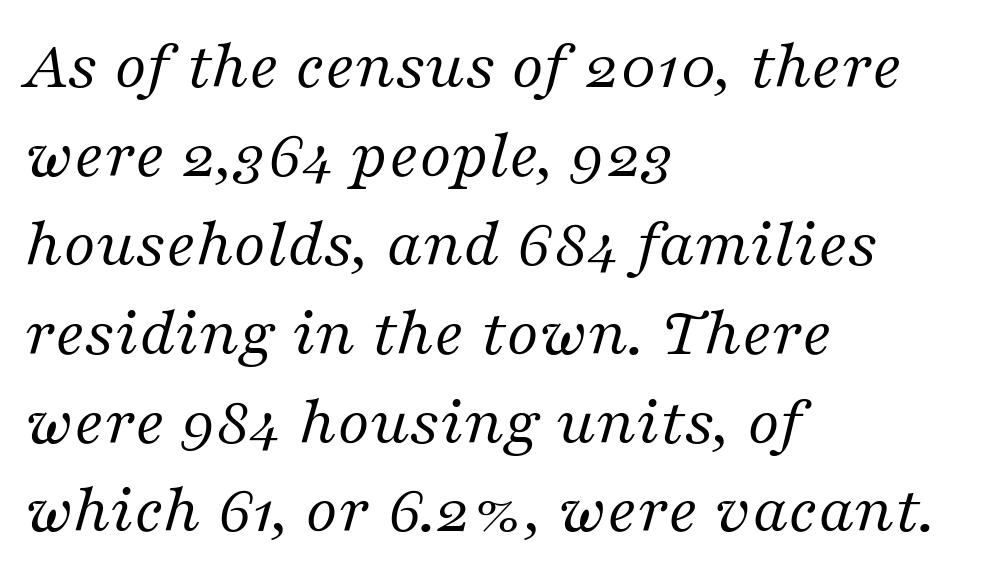
Q: Is the text bold? A: No.
Q: Is the text italic (slanted)? A: Yes, it leans right by about 16 degrees.
Q: Is the typeface a serif or a sans-serif typeface? A: Serif.
Q: Is the text underlined? A: No.
Q: How is the paragraph aligned? A: Left-aligned.
Q: Is the spacing between letters normal or unusually wide? A: Normal.
Q: Is the spacing between lines tight, normal or loose? A: Normal.
Q: Width (condensed, normal, or wide)? A: Normal.
Q: Stroke contrast? A: Medium.
Q: x-height? A: Medium.
Q: Monospaced? A: No.
